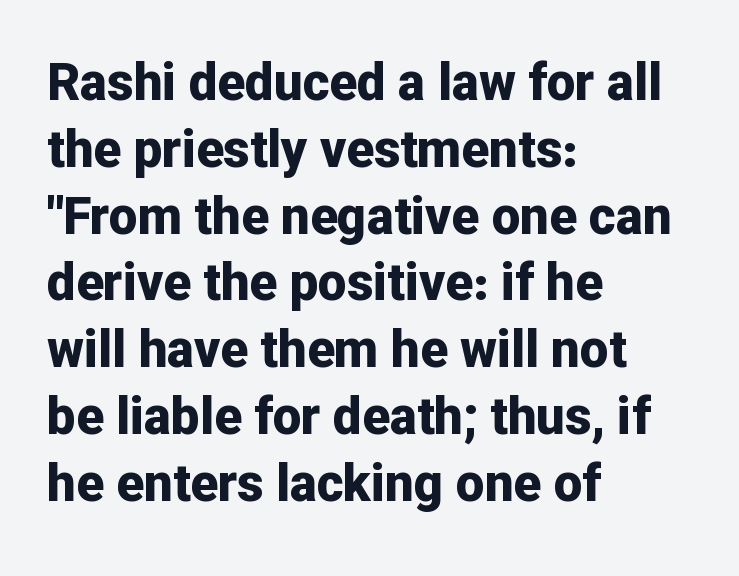
The passage shown is typeset with a sans-serif family. Note the varied advance widths — an 'i' is clearly narrower than an 'm'. One-word summary of the alignment: left. Nobody drew a line under any word here.
